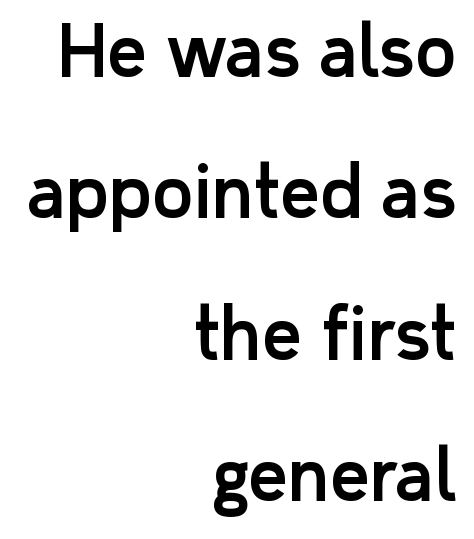
{"serif": "no", "italic": "no", "width": "normal", "stroke_contrast": "low", "x_height": "medium", "monospaced": "no", "underline": "no", "align": "right", "line_spacing": "loose", "line_spacing_ratio": 2.02, "letter_spacing": "normal", "letter_spacing_em": 0.0, "glyph_px": 70}
